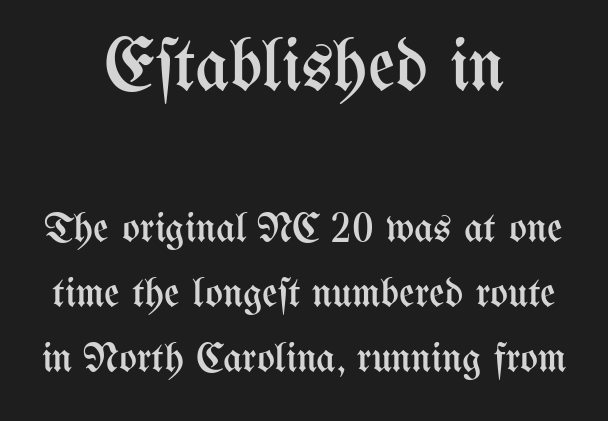
This sample has the flowing, uneven cadence of proportional lettering. A typesetter would call this leading conventional body-copy spacing. Ordinary non-slanted type is in use. Note: larger setting up top, smaller setting below.
